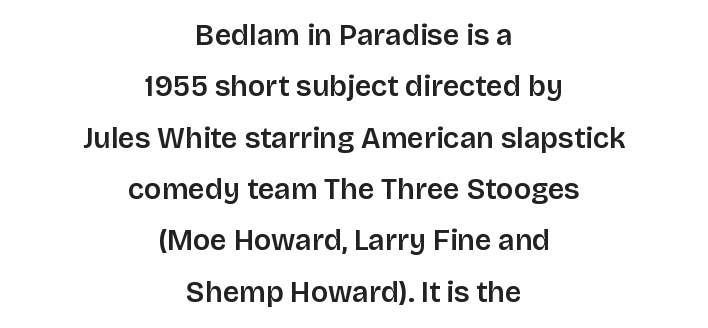
Is there any slant? The stems are plumb. These lines stack symmetrically, like a column narrowing and widening about its center. The space beneath each line is pristine and unruled. Here the designer chose a conventional face with non-uniform glyph widths.
